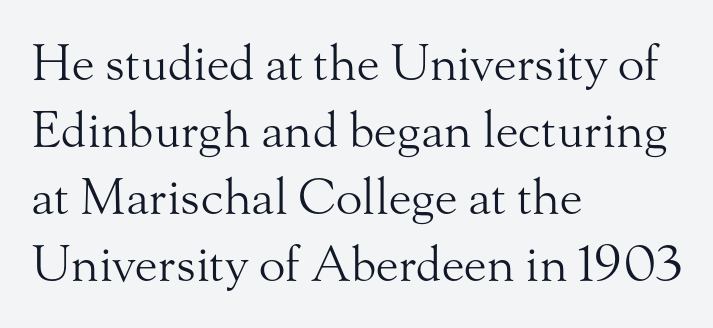
The image shows 49 px light serif type, upright; set left-aligned, normal line spacing (1.37x), normal letter spacing, not underlined; medium stroke contrast and a small x-height.
